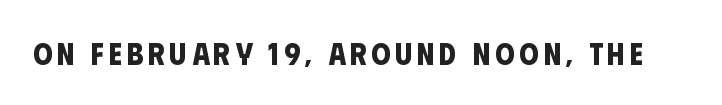
{"serif": "no", "bold": "yes", "weight": "bold", "width": "condensed", "stroke_contrast": "low", "x_height": "large", "monospaced": "no", "underline": "no", "glyph_px": 31}
